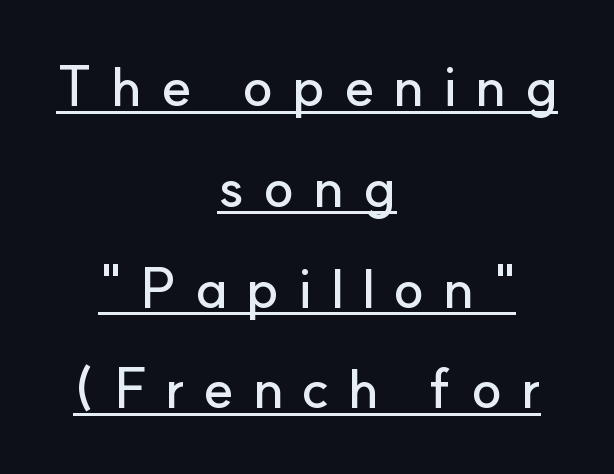
The image shows 56 px sans-serif type, upright; set centered, line spacing 1.8x, unusually wide letter spacing (+0.33 em), underlined; low stroke contrast and a small x-height.
